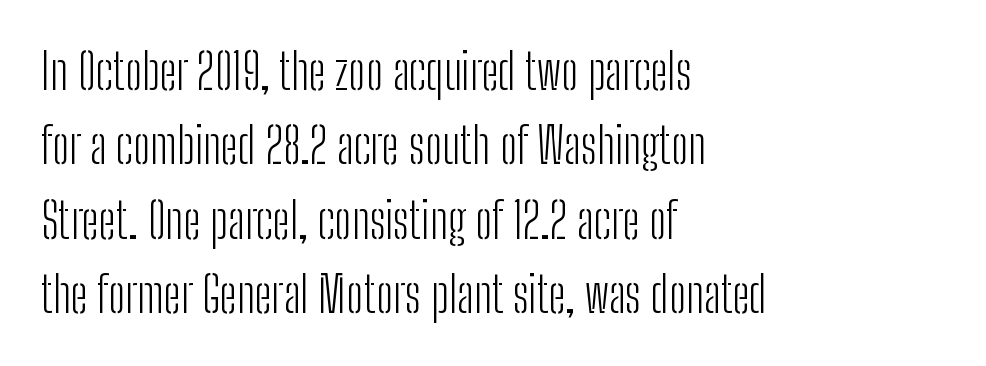
Q: Is the text bold? A: No.
Q: Is the text italic (slanted)? A: No, it is upright.
Q: Is the typeface a serif or a sans-serif typeface? A: Sans-serif.
Q: Is the text underlined? A: No.
Q: How is the paragraph aligned? A: Left-aligned.
Q: Is the spacing between letters normal or unusually wide? A: Normal.
Q: Is the spacing between lines tight, normal or loose? A: Normal.
Q: Width (condensed, normal, or wide)? A: Condensed.
Q: Stroke contrast? A: Low.
Q: x-height? A: Medium.
Q: Monospaced? A: No.
